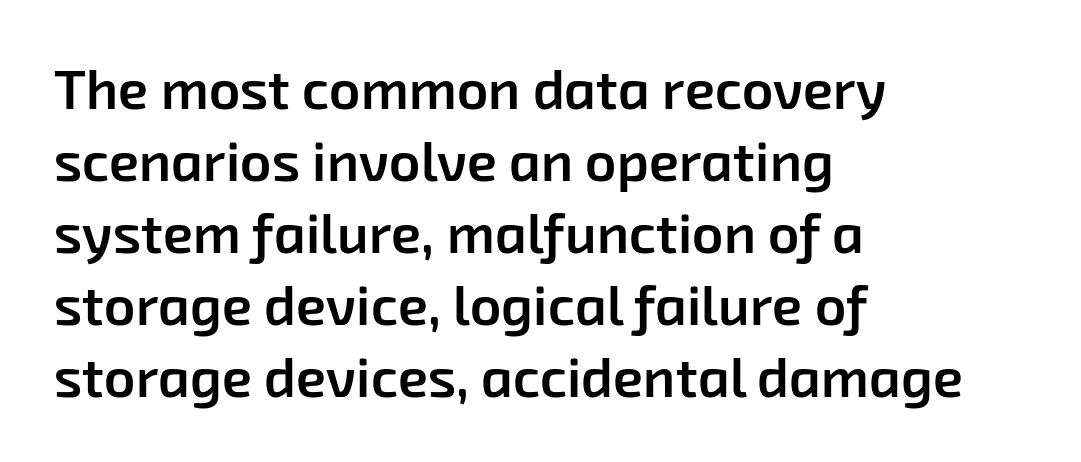
{"serif": "no", "bold": "semi", "weight": "semibold", "width": "normal", "stroke_contrast": "low", "x_height": "medium", "monospaced": "no", "underline": "no", "align": "left", "line_spacing": "normal", "line_spacing_ratio": 1.31, "letter_spacing": "normal", "letter_spacing_em": 0.0, "glyph_px": 55}
